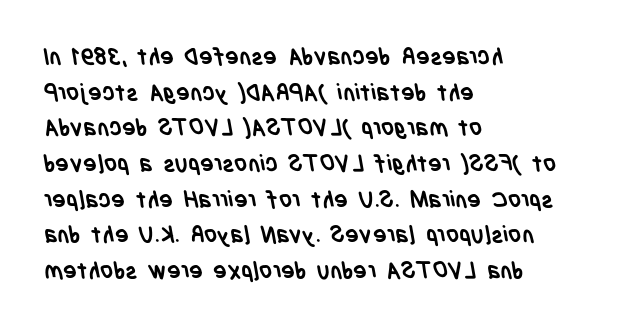
Q: Is the text bold? A: Yes.
Q: Is the text underlined? A: No.
Q: How is the paragraph aligned? A: Left-aligned.
Q: Is the spacing between letters normal or unusually wide? A: Normal.
Q: Is the spacing between lines tight, normal or loose? A: Normal.
